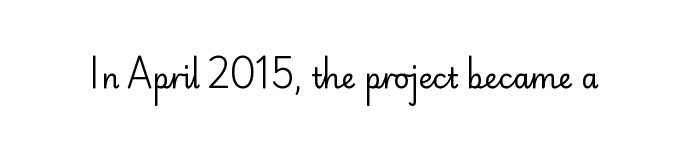
The image shows 28 px regular-weight sans-serif type, upright; set normal letter spacing, not underlined; low stroke contrast and a small x-height.
